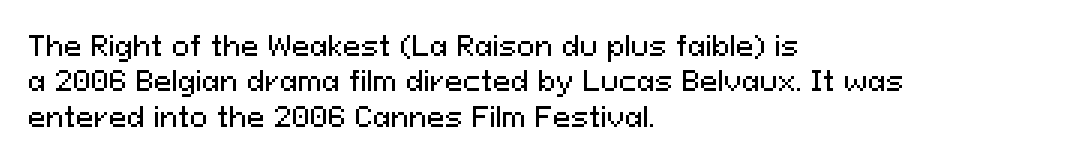
Interline gaps are of average width in this sample. The axis of the letterforms is exactly vertical. Casual observation: everything's shoved over to the left. These lines keep a tight, regular rhythm from letter to letter. Unmarked baselines from the first word to the last.
